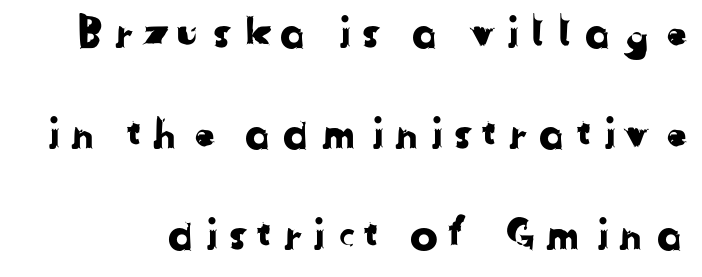
Q: Is the typeface a serif or a sans-serif typeface? A: Sans-serif.
Q: Is the text underlined? A: No.
Q: Is the spacing between letters normal or unusually wide? A: Unusually wide.
Q: Is the spacing between lines tight, normal or loose? A: Loose.
Q: Width (condensed, normal, or wide)? A: Normal.
Q: Stroke contrast? A: Low.
Q: x-height? A: Medium.
Q: Monospaced? A: No.
